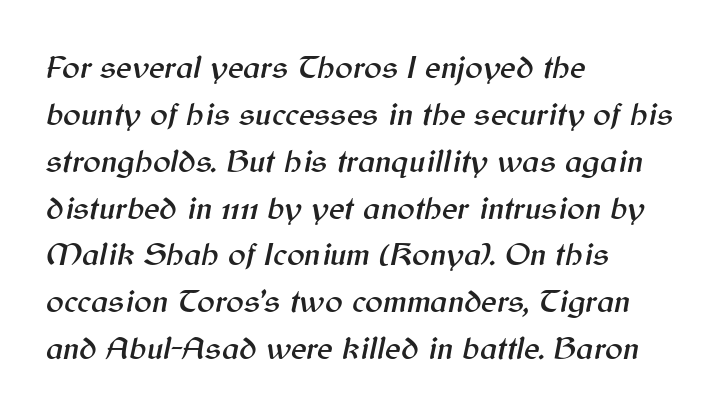
The image shows 33 px text type, italic (leaning right); set left-aligned, normal line spacing (1.42x), normal letter spacing, not underlined; medium stroke contrast and a medium x-height.
